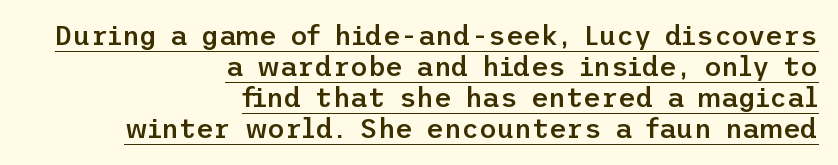
{"italic": "no", "bold": "semi", "underline": "yes", "align": "right", "line_spacing": "tight", "line_spacing_ratio": 1.15, "letter_spacing": "normal", "letter_spacing_em": 0.0, "glyph_px": 27}
